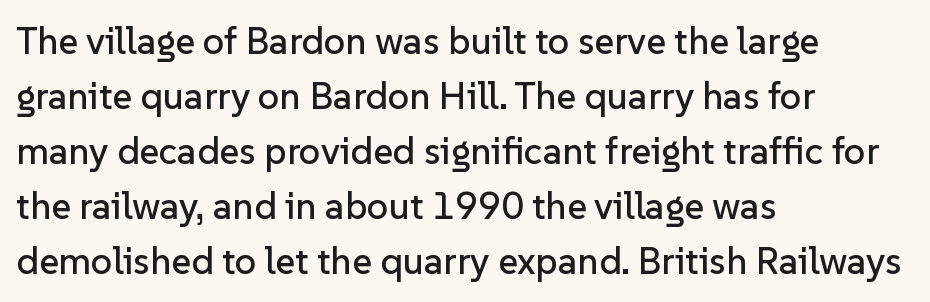
Q: Is the text italic (slanted)? A: No, it is upright.
Q: Is the typeface a serif or a sans-serif typeface? A: Sans-serif.
Q: Is the text underlined? A: No.
Q: How is the paragraph aligned? A: Left-aligned.
Q: Is the spacing between letters normal or unusually wide? A: Normal.
Q: Is the spacing between lines tight, normal or loose? A: Normal.
Q: Width (condensed, normal, or wide)? A: Normal.
Q: Stroke contrast? A: Low.
Q: x-height? A: Medium.
Q: Monospaced? A: No.
